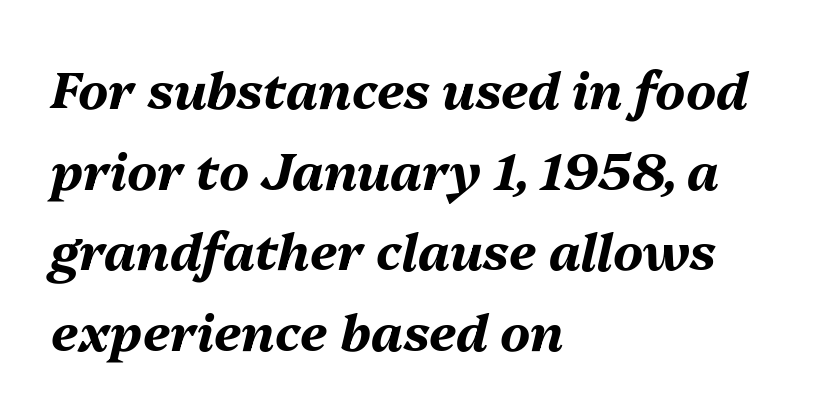
{"italic": "yes", "lean": "right", "slant_degrees": 13, "bold": "yes", "weight": "bold", "width": "normal", "stroke_contrast": "medium", "x_height": "medium", "monospaced": "no", "underline": "no", "align": "left", "line_spacing": "normal", "line_spacing_ratio": 1.58, "letter_spacing": "normal", "letter_spacing_em": 0.0, "glyph_px": 51}
